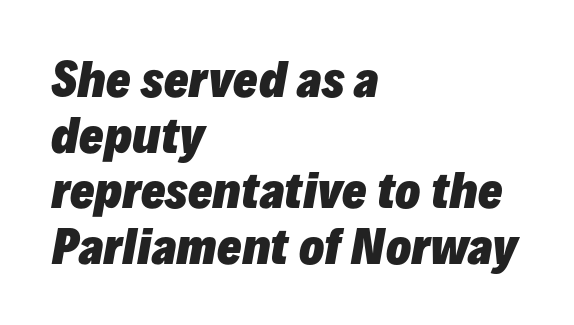
Tracking here is standard; glyphs follow each other at the usual distance. Designer's note — italics engaged. Weight check: bold — yes, fully. A clean baseline with only descenders dipping below it.
